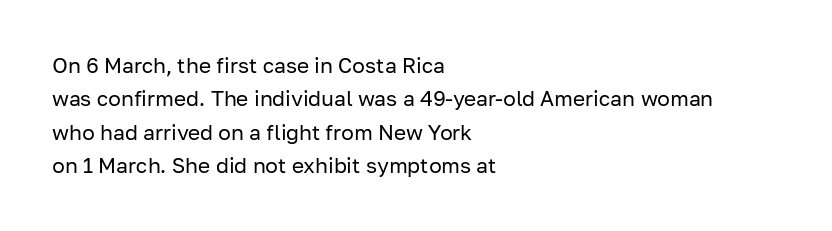
{"italic": "no", "bold": "no", "underline": "no", "align": "left", "line_spacing": "normal", "line_spacing_ratio": 1.59, "letter_spacing": "normal", "letter_spacing_em": 0.0, "glyph_px": 21}
